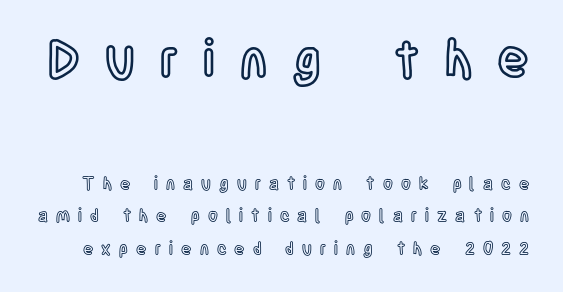
{"italic": "no", "width": "condensed", "x_height": "large", "monospaced": "no", "underline": "no", "line_spacing": "loose", "line_spacing_ratio": 1.91, "letter_spacing": "wide", "letter_spacing_em": 0.48, "larger_block": "first", "size_ratio": 3.06, "glyph_px": 52}
